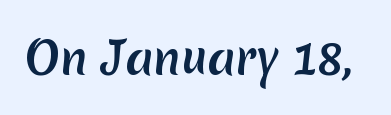
The image shows 44 px semibold sans-serif type; set normal letter spacing, not underlined; low stroke contrast and a medium x-height.
